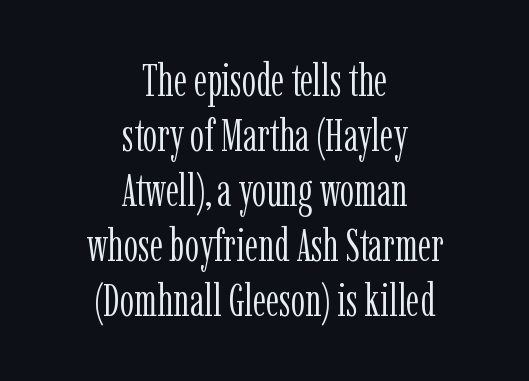
Q: Is the text bold? A: No.
Q: Is the text italic (slanted)? A: No, it is upright.
Q: Is the typeface a serif or a sans-serif typeface? A: Serif.
Q: Is the text underlined? A: No.
Q: How is the paragraph aligned? A: Centered.
Q: Is the spacing between letters normal or unusually wide? A: Normal.
Q: Width (condensed, normal, or wide)? A: Condensed.
Q: Stroke contrast? A: Low.
Q: x-height? A: Medium.
Q: Monospaced? A: No.
